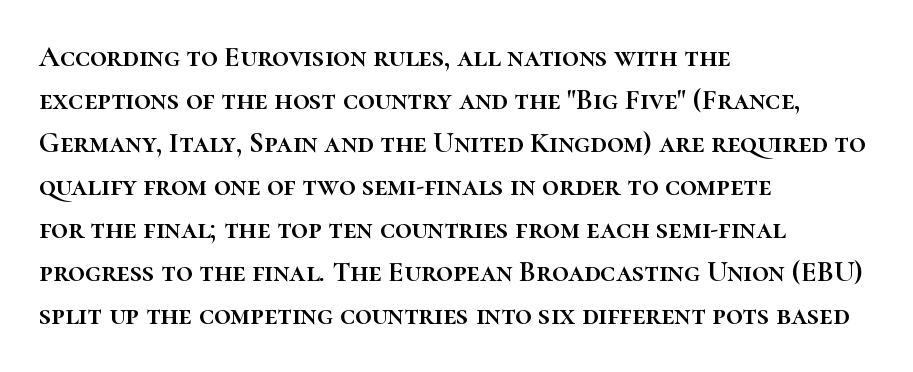
Q: Is the text italic (slanted)? A: No, it is upright.
Q: Is the text underlined? A: No.
Q: How is the paragraph aligned? A: Left-aligned.
Q: Is the spacing between letters normal or unusually wide? A: Normal.
Q: Is the spacing between lines tight, normal or loose? A: Normal.
Q: Width (condensed, normal, or wide)? A: Normal.
Q: Stroke contrast? A: High.
Q: x-height? A: Medium.
Q: Monospaced? A: No.
